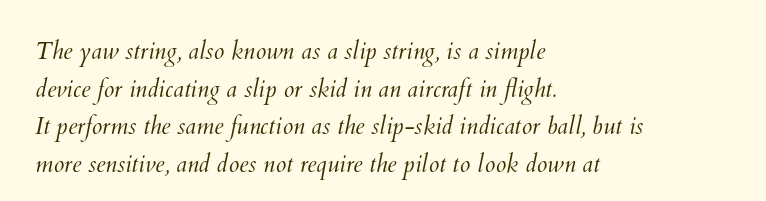
Q: Is the text bold? A: No.
Q: Is the text underlined? A: No.
Q: How is the paragraph aligned? A: Left-aligned.
Q: Is the spacing between letters normal or unusually wide? A: Normal.
Q: Is the spacing between lines tight, normal or loose? A: Normal.
